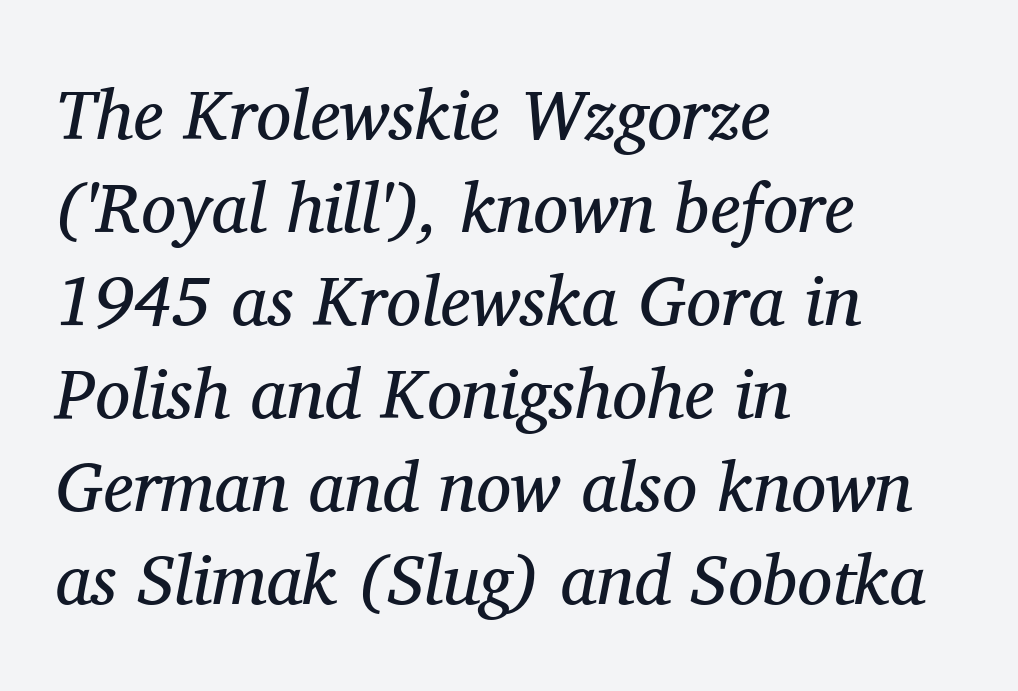
The image shows 70 px regular-weight serif type, italic (leaning right); set left-aligned, normal line spacing (1.33x), normal letter spacing, not underlined; medium stroke contrast and a medium x-height.
